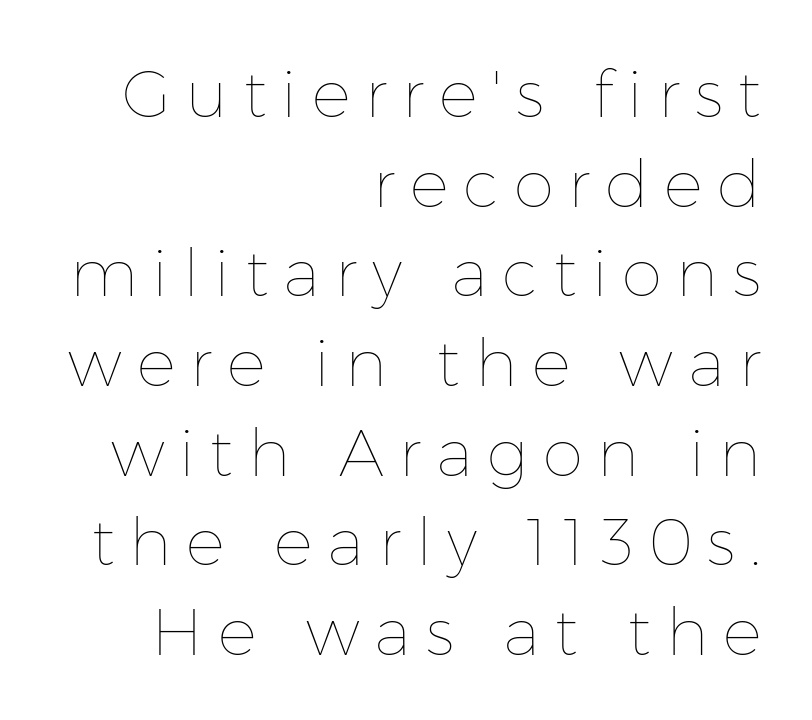
{"italic": "no", "bold": "no", "weight": "thin", "width": "normal", "stroke_contrast": "low", "x_height": "medium", "monospaced": "no", "underline": "no", "align": "right", "line_spacing": "normal", "line_spacing_ratio": 1.38, "letter_spacing": "wide", "letter_spacing_em": 0.23, "glyph_px": 65}
